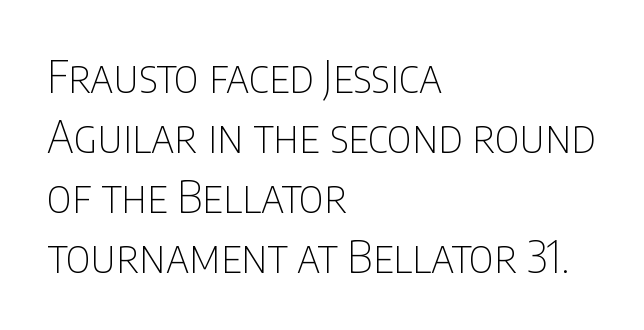
{"serif": "no", "italic": "no", "bold": "no", "weight": "thin", "width": "condensed", "stroke_contrast": "low", "x_height": "large", "monospaced": "no", "underline": "no", "align": "left", "line_spacing": "normal", "line_spacing_ratio": 1.36, "letter_spacing": "normal", "letter_spacing_em": 0.0, "glyph_px": 44}
